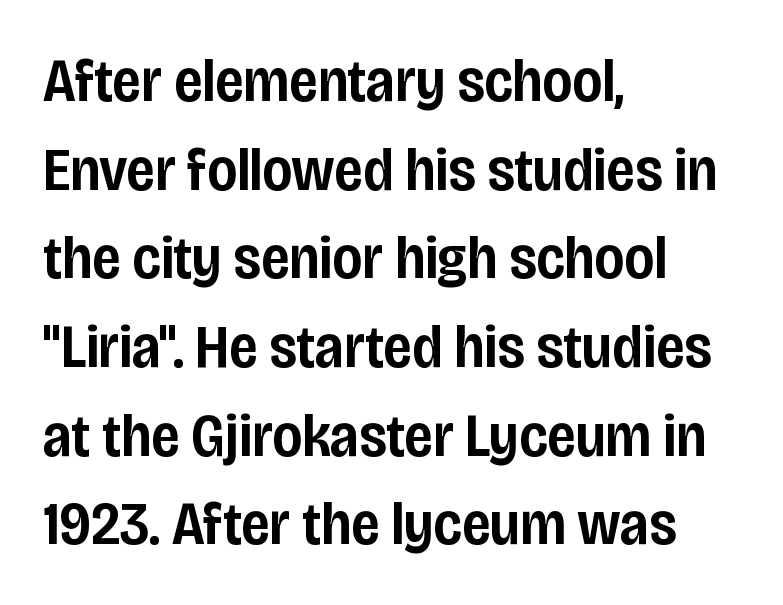
The image shows 62 px semibold, condensed sans-serif type, upright; set left-aligned, normal line spacing (1.43x), normal letter spacing, not underlined; low stroke contrast and a large x-height.
